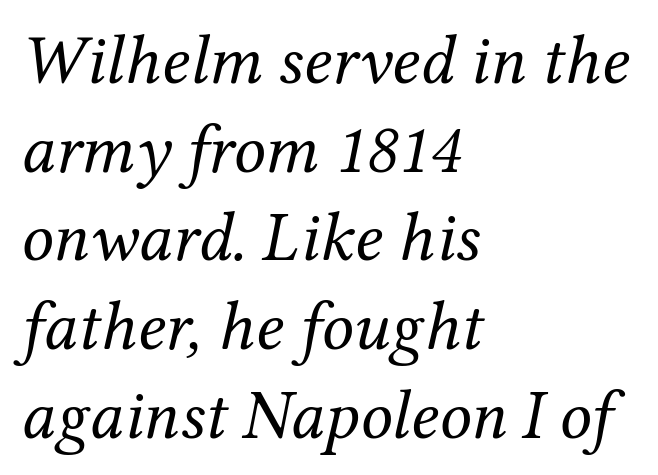
Designer's note — italics engaged. Leading: standard. Nobody drew a line under any word here. No chunkiness to these letters — they're not bold.
